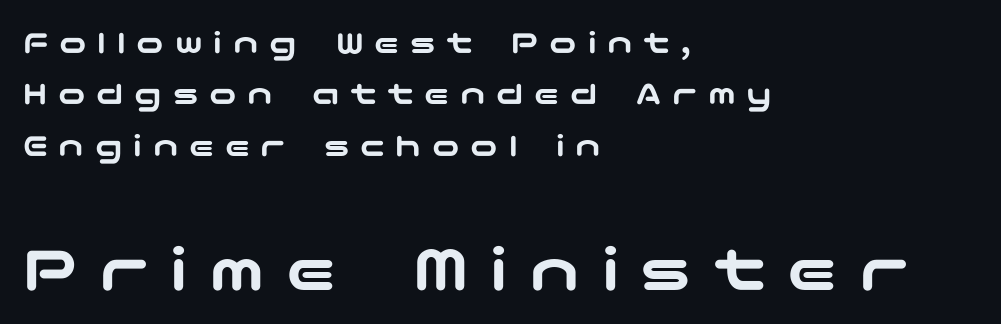
{"serif": "no", "italic": "no", "width": "wide", "stroke_contrast": "low", "x_height": "medium", "underline": "no", "align": "left", "line_spacing": "normal", "line_spacing_ratio": 1.51, "letter_spacing": "wide", "letter_spacing_em": 0.32, "larger_block": "second", "size_ratio": 2.0, "glyph_px": 68}
